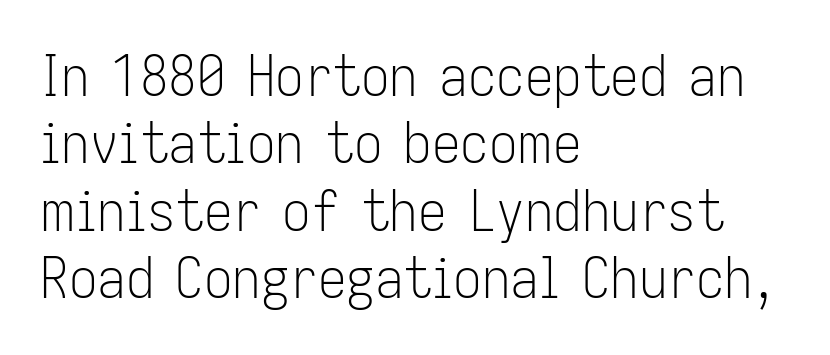
Q: Is the text bold? A: No.
Q: Is the text italic (slanted)? A: No, it is upright.
Q: Is the typeface a serif or a sans-serif typeface? A: Sans-serif.
Q: Is the text underlined? A: No.
Q: How is the paragraph aligned? A: Left-aligned.
Q: Is the spacing between letters normal or unusually wide? A: Normal.
Q: Width (condensed, normal, or wide)? A: Condensed.
Q: Stroke contrast? A: Low.
Q: x-height? A: Medium.
Q: Monospaced? A: No.
